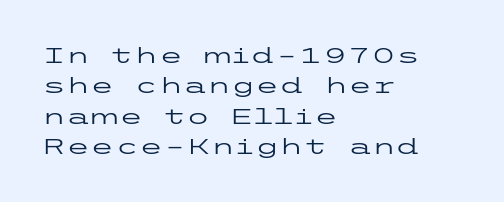
The image shows 22 px text type, upright; set left-aligned, normal line spacing (1.38x), normal letter spacing, not underlined.
